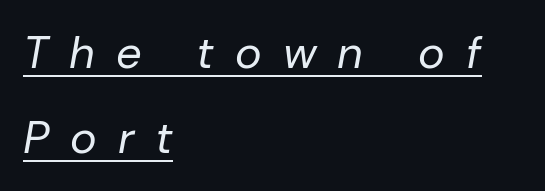
{"italic": "yes", "lean": "right", "slant_degrees": 10, "bold": "no", "weight": "regular", "width": "normal", "stroke_contrast": "low", "x_height": "medium", "monospaced": "no", "underline": "yes", "align": "left", "line_spacing_ratio": 1.89, "letter_spacing": "wide", "letter_spacing_em": 0.47, "glyph_px": 45}
